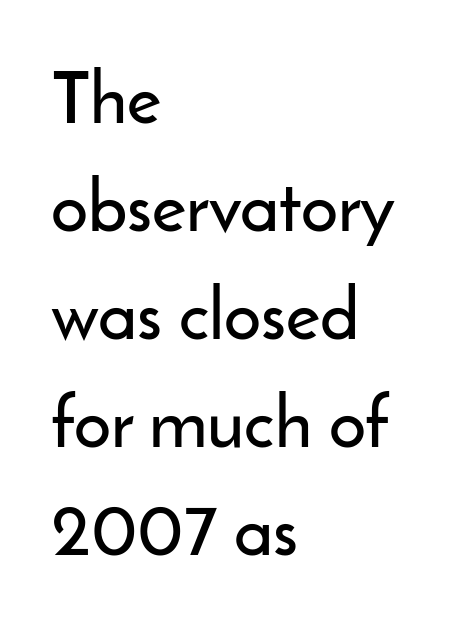
The image shows 73 px sans-serif type, upright; set left-aligned, normal line spacing (1.48x), normal letter spacing, not underlined; low stroke contrast and a small x-height.
